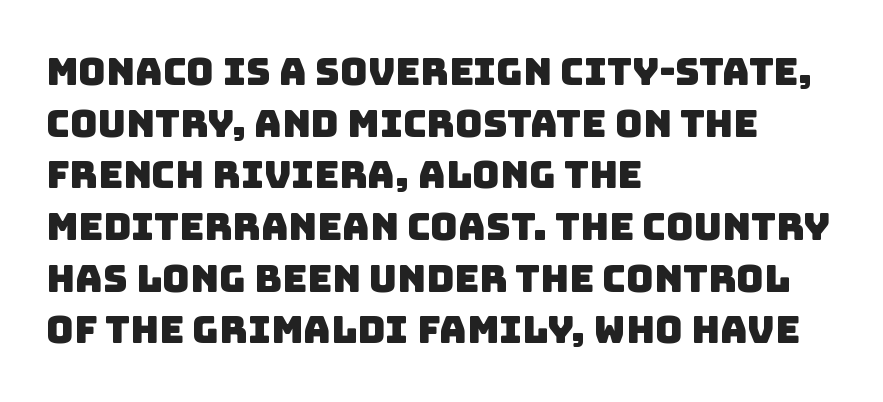
Summary of vertical rhythm: regular, with standard interline spacing. The space directly below the letters is spotless. Varying glyph widths throughout — classic text-font behaviour. The ragged edge is on the right, which tells us the setting is flush left.
